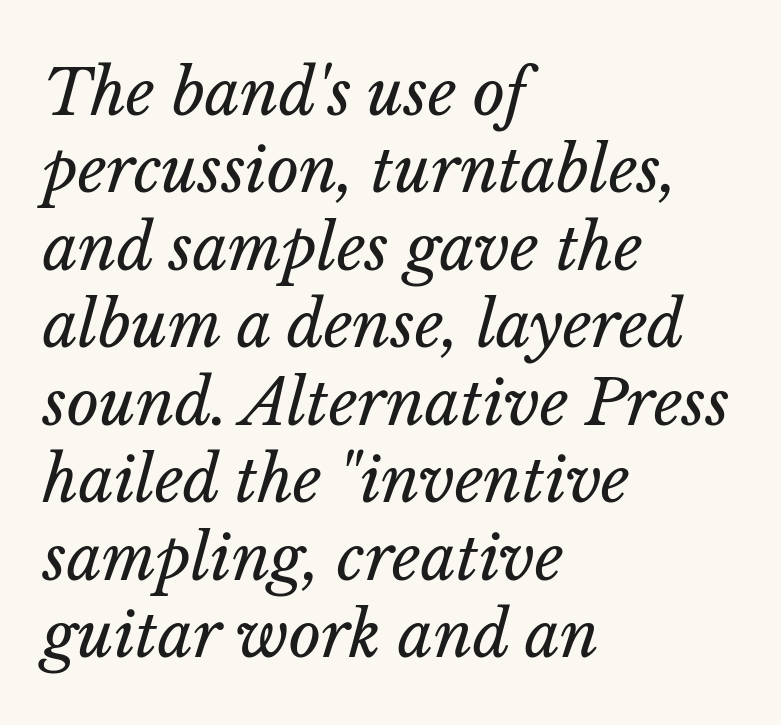
{"italic": "yes", "lean": "right", "slant_degrees": 14, "bold": "no", "weight": "regular", "width": "normal", "stroke_contrast": "low", "x_height": "medium", "monospaced": "no", "underline": "no", "align": "left", "line_spacing": "normal", "line_spacing_ratio": 1.25, "letter_spacing": "normal", "letter_spacing_em": 0.0, "glyph_px": 62}
